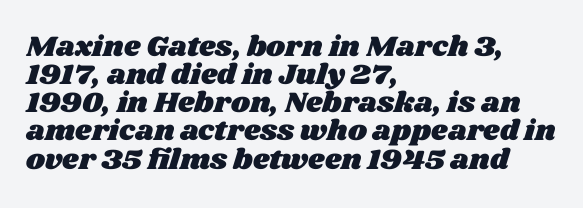
You could barely slide anything between these rows. This rendering features lettering with no underline. The face used here is rendered with its standard letterfit. A student would call this left alignment; a typographer would say flush left, rag right. Note the varied advance widths — an 'i' is clearly narrower than an 'm'.
